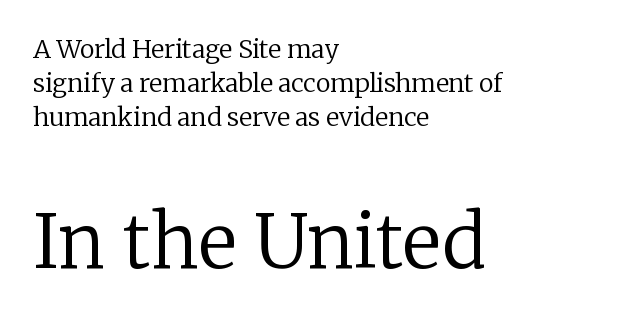
{"serif": "yes", "italic": "no", "bold": "no", "weight": "regular", "width": "normal", "stroke_contrast": "low", "x_height": "medium", "monospaced": "no", "underline": "no", "align": "left", "line_spacing": "normal", "line_spacing_ratio": 1.37, "letter_spacing": "normal", "letter_spacing_em": 0.0, "larger_block": "second", "size_ratio": 2.96, "glyph_px": 74}
